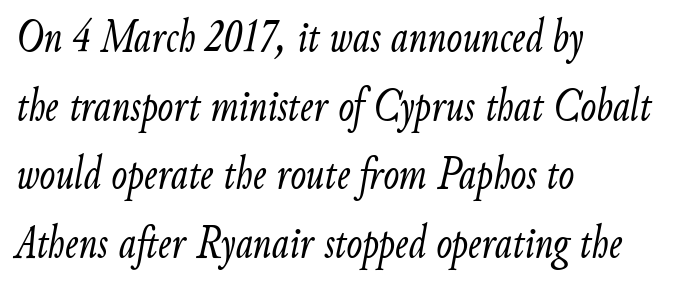
Q: Is the text bold? A: No.
Q: Is the text italic (slanted)? A: Yes, it leans right by about 9 degrees.
Q: Is the text underlined? A: No.
Q: How is the paragraph aligned? A: Left-aligned.
Q: Is the spacing between letters normal or unusually wide? A: Normal.
Q: Is the spacing between lines tight, normal or loose? A: Normal.
Q: Width (condensed, normal, or wide)? A: Condensed.
Q: Stroke contrast? A: Low.
Q: x-height? A: Small.
Q: Monospaced? A: No.
